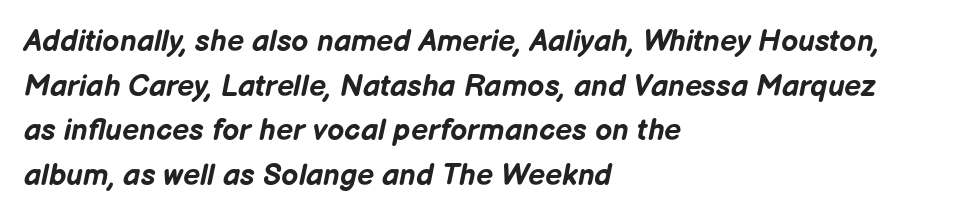
Each letter keeps its own natural width here, so spacing adapts to shape. The passage shown has conventional tracking throughout. Chunky letters — that's bold for sure. Alignment: flush left. Italic? Definitely — the glyphs are oblique.
